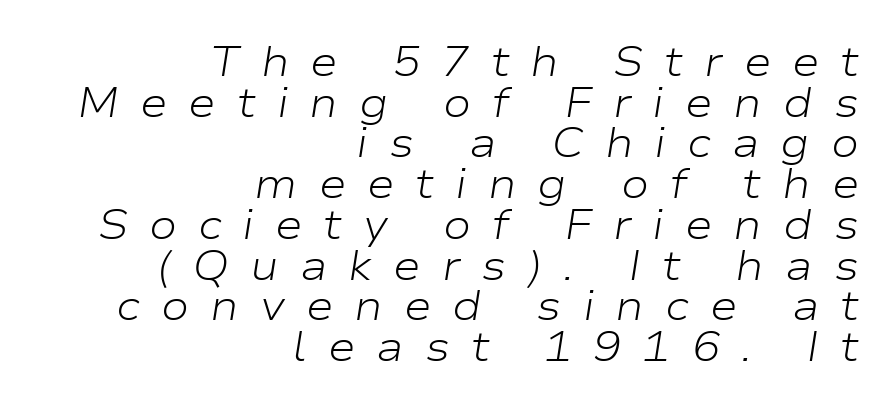
Q: Is the text bold? A: No.
Q: Is the text italic (slanted)? A: Yes, it leans right by about 9 degrees.
Q: Is the text underlined? A: No.
Q: How is the paragraph aligned? A: Right-aligned.
Q: Is the spacing between letters normal or unusually wide? A: Unusually wide.
Q: Is the spacing between lines tight, normal or loose? A: Tight.
Q: Width (condensed, normal, or wide)? A: Wide.
Q: Stroke contrast? A: Low.
Q: x-height? A: Medium.
Q: Monospaced? A: No.
